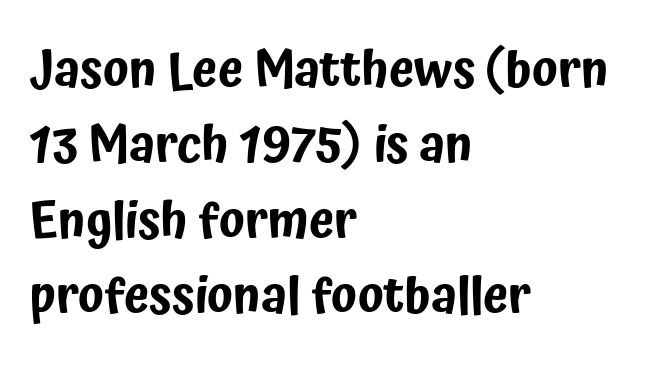
Just letters on the line, the space beneath them empty. The typesetter chose a ragged-right arrangement here. Rendered with straight, roman letterforms. Here the designer chose a conventional face with non-uniform glyph widths. Does the leading feel generous? No, just average.
